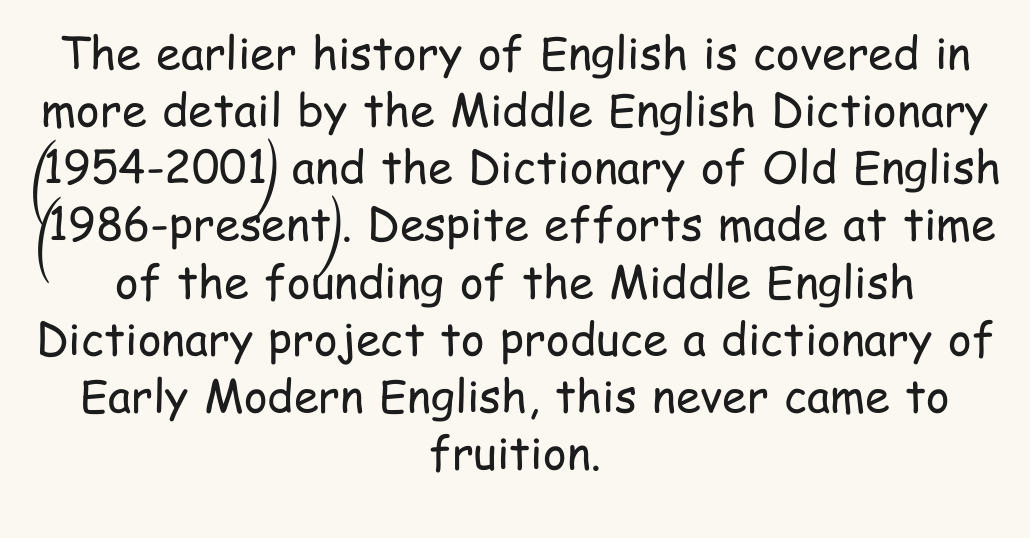
Q: Is the text bold? A: No.
Q: Is the text italic (slanted)? A: No, it is upright.
Q: Is the typeface a serif or a sans-serif typeface? A: Sans-serif.
Q: Is the text underlined? A: No.
Q: How is the paragraph aligned? A: Centered.
Q: Is the spacing between letters normal or unusually wide? A: Normal.
Q: Is the spacing between lines tight, normal or loose? A: Normal.
Q: Width (condensed, normal, or wide)? A: Condensed.
Q: Stroke contrast? A: Low.
Q: x-height? A: Medium.
Q: Monospaced? A: No.
